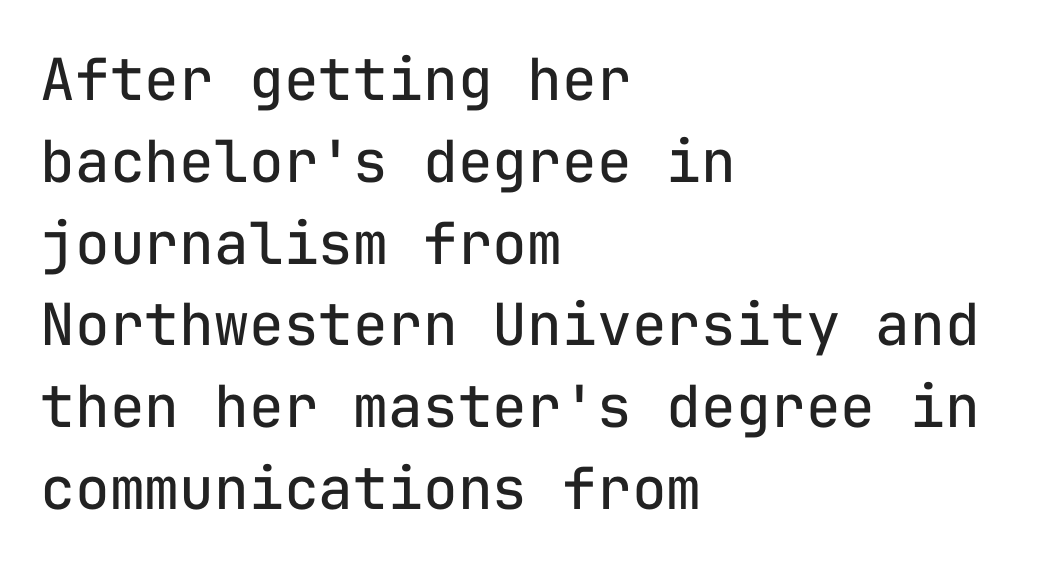
The image shows 58 px regular-weight sans-serif type, upright, monospaced; set left-aligned, normal line spacing (1.41x), normal letter spacing, not underlined; low stroke contrast and a medium x-height.
